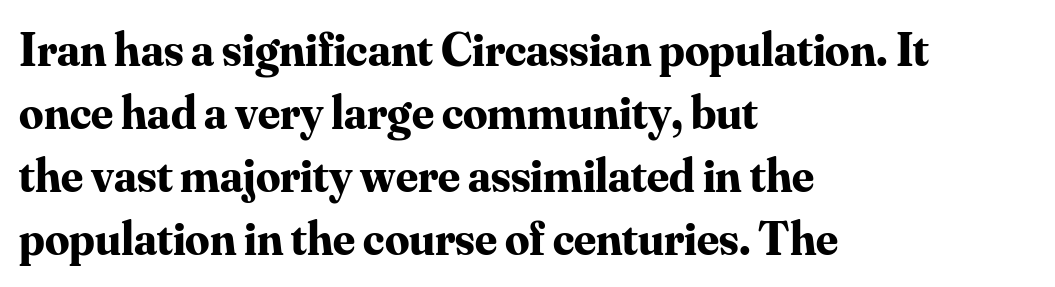
Q: Is the text bold? A: Yes.
Q: Is the text italic (slanted)? A: No, it is upright.
Q: Is the typeface a serif or a sans-serif typeface? A: Serif.
Q: Is the text underlined? A: No.
Q: How is the paragraph aligned? A: Left-aligned.
Q: Is the spacing between letters normal or unusually wide? A: Normal.
Q: Is the spacing between lines tight, normal or loose? A: Normal.
Q: Width (condensed, normal, or wide)? A: Normal.
Q: Stroke contrast? A: Medium.
Q: x-height? A: Small.
Q: Monospaced? A: No.
